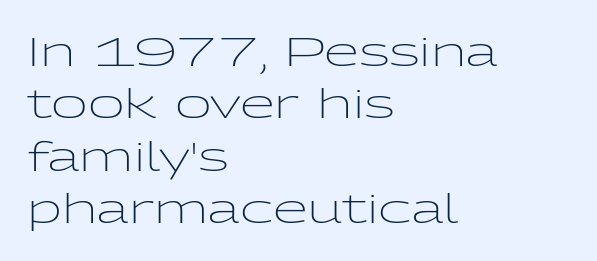
Q: Is the text bold? A: No.
Q: Is the text italic (slanted)? A: No, it is upright.
Q: Is the typeface a serif or a sans-serif typeface? A: Sans-serif.
Q: Is the text underlined? A: No.
Q: How is the paragraph aligned? A: Left-aligned.
Q: Is the spacing between letters normal or unusually wide? A: Normal.
Q: Is the spacing between lines tight, normal or loose? A: Normal.
Q: Width (condensed, normal, or wide)? A: Wide.
Q: Stroke contrast? A: Low.
Q: x-height? A: Medium.
Q: Monospaced? A: No.
